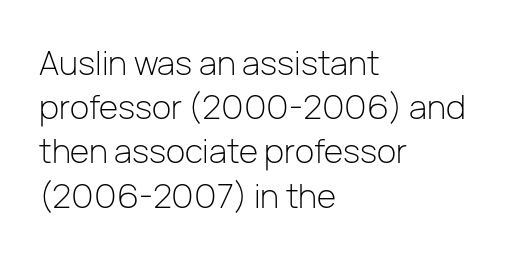
Q: Is the text bold? A: No.
Q: Is the text italic (slanted)? A: No, it is upright.
Q: Is the typeface a serif or a sans-serif typeface? A: Sans-serif.
Q: Is the text underlined? A: No.
Q: How is the paragraph aligned? A: Left-aligned.
Q: Is the spacing between letters normal or unusually wide? A: Normal.
Q: Is the spacing between lines tight, normal or loose? A: Normal.
Q: Width (condensed, normal, or wide)? A: Normal.
Q: Stroke contrast? A: Low.
Q: x-height? A: Medium.
Q: Monospaced? A: No.
